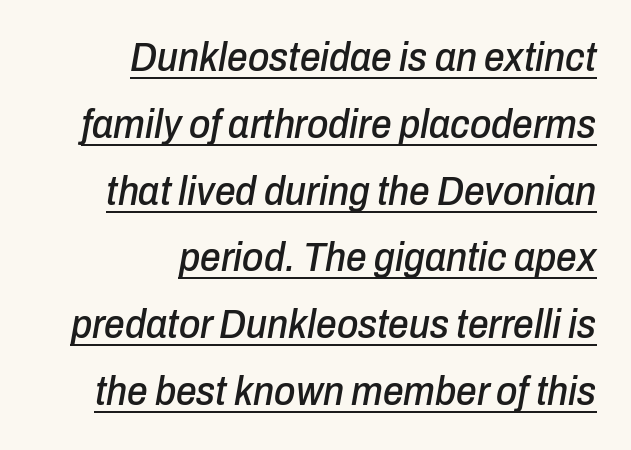
One-word summary of the alignment: right. Character widths vary here, with narrow letters taking less room than wide ones. Underline: present. The specimen reads as italic at a glance.
